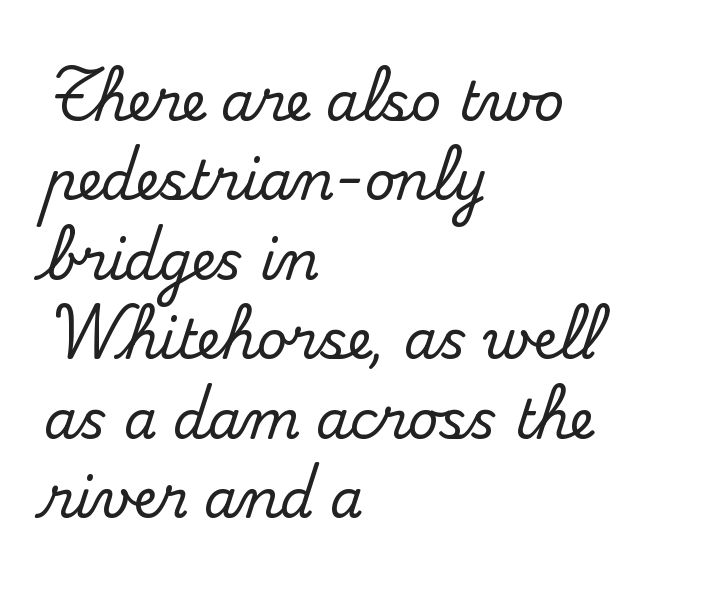
The image shows 53 px text type; set left-aligned, normal line spacing (1.5x), normal letter spacing, not underlined; medium stroke contrast and a small x-height.
